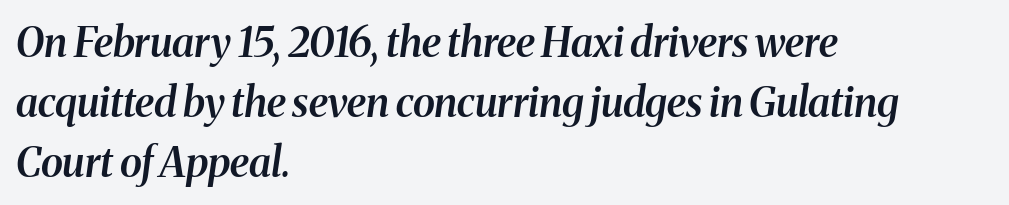
{"serif": "yes", "italic": "yes", "lean": "right", "slant_degrees": 8, "bold": "semi", "weight": "semibold", "width": "normal", "stroke_contrast": "medium", "x_height": "medium", "monospaced": "no", "underline": "no", "align": "left", "line_spacing": "normal", "line_spacing_ratio": 1.46, "letter_spacing": "normal", "letter_spacing_em": 0.0, "glyph_px": 41}
